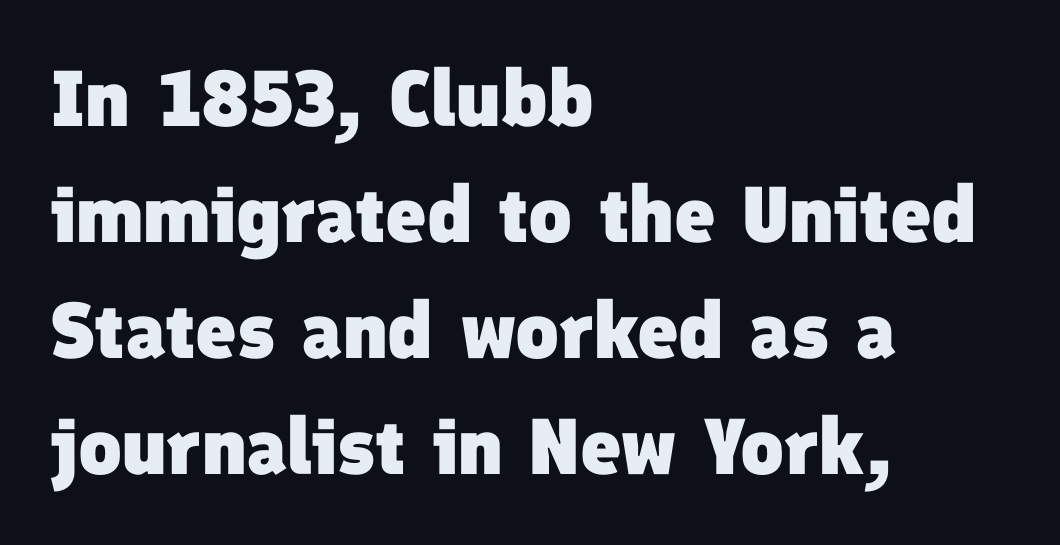
{"serif": "no", "bold": "yes", "weight": "heavy", "width": "normal", "stroke_contrast": "low", "x_height": "medium", "monospaced": "no", "underline": "no", "align": "left", "line_spacing": "normal", "line_spacing_ratio": 1.47, "letter_spacing": "normal", "letter_spacing_em": 0.0, "glyph_px": 79}
